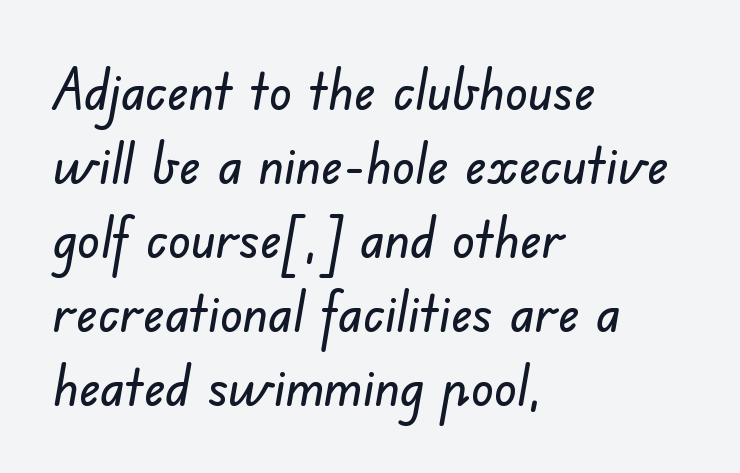
Q: Is the typeface a serif or a sans-serif typeface? A: Sans-serif.
Q: Is the text underlined? A: No.
Q: How is the paragraph aligned? A: Left-aligned.
Q: Is the spacing between letters normal or unusually wide? A: Normal.
Q: Is the spacing between lines tight, normal or loose? A: Normal.
Q: Width (condensed, normal, or wide)? A: Normal.
Q: Stroke contrast? A: Low.
Q: x-height? A: Small.
Q: Monospaced? A: No.
